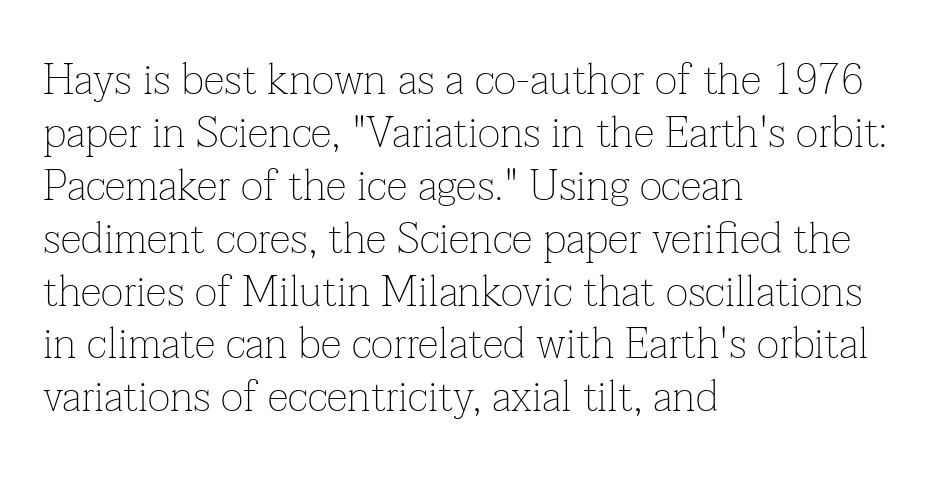
Q: Is the text bold? A: No.
Q: Is the text italic (slanted)? A: No, it is upright.
Q: Is the typeface a serif or a sans-serif typeface? A: Serif.
Q: Is the text underlined? A: No.
Q: How is the paragraph aligned? A: Left-aligned.
Q: Is the spacing between letters normal or unusually wide? A: Normal.
Q: Width (condensed, normal, or wide)? A: Normal.
Q: Stroke contrast? A: Low.
Q: x-height? A: Medium.
Q: Monospaced? A: No.
